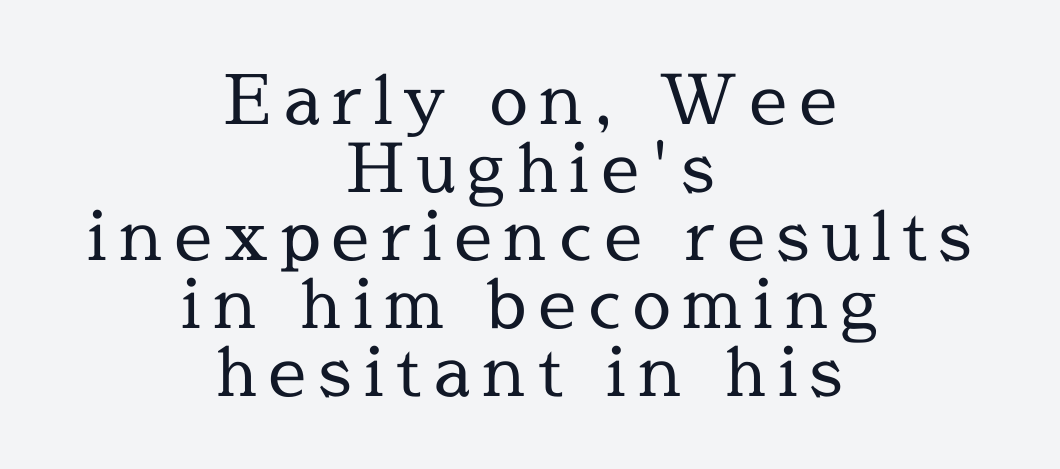
{"serif": "yes", "italic": "no", "bold": "no", "weight": "regular", "width": "normal", "x_height": "medium", "monospaced": "no", "underline": "no", "align": "center", "line_spacing": "tight", "line_spacing_ratio": 1.0, "glyph_px": 68}
